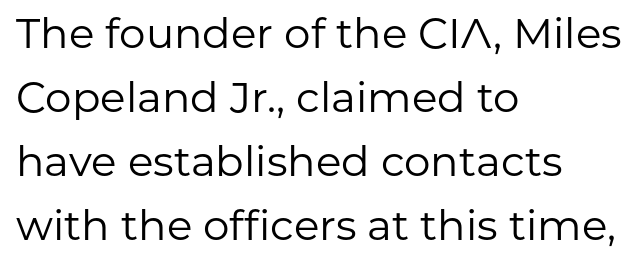
The image shows 42 px regular-weight sans-serif type, upright; set left-aligned, normal line spacing (1.52x), normal letter spacing, not underlined; low stroke contrast and a medium x-height.
